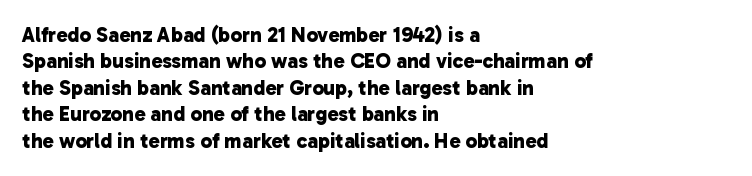
{"bold": "yes", "underline": "no", "align": "left", "line_spacing": "normal", "line_spacing_ratio": 1.26, "letter_spacing": "normal", "letter_spacing_em": 0.0, "glyph_px": 21}
